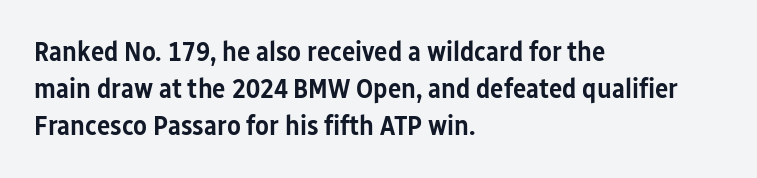
The image shows 28 px semibold, condensed sans-serif type, upright; set left-aligned, normal line spacing (1.33x), normal letter spacing, not underlined; low stroke contrast and a medium x-height.
